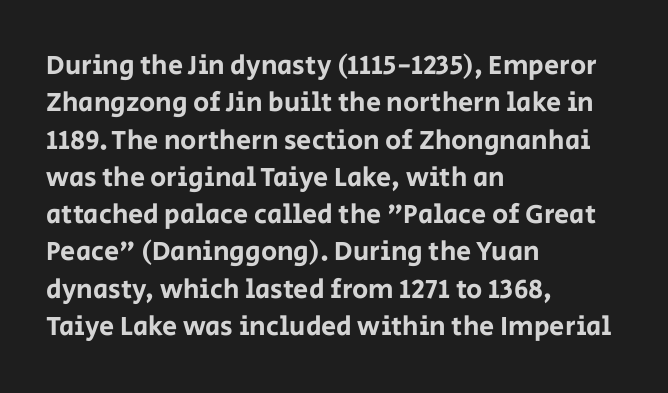
Normally led — the rows are evenly, conventionally spaced. Letter spacing: default. This is the regular roman posture of the typeface. Clear beneath every line of the passage. This rendering uses left alignment, leaving the right contour irregular.
